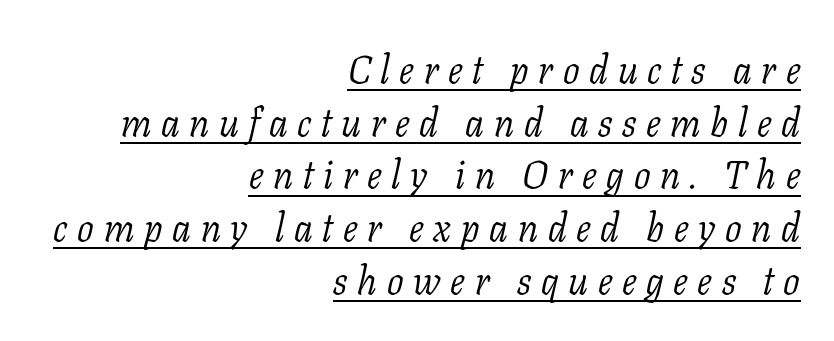
Q: Is the text bold? A: No.
Q: Is the text italic (slanted)? A: Yes, it leans right by about 11 degrees.
Q: Is the typeface a serif or a sans-serif typeface? A: Serif.
Q: Is the text underlined? A: Yes.
Q: How is the paragraph aligned? A: Right-aligned.
Q: Is the spacing between letters normal or unusually wide? A: Unusually wide.
Q: Is the spacing between lines tight, normal or loose? A: Normal.
Q: Width (condensed, normal, or wide)? A: Normal.
Q: Stroke contrast? A: Low.
Q: x-height? A: Medium.
Q: Monospaced? A: No.
